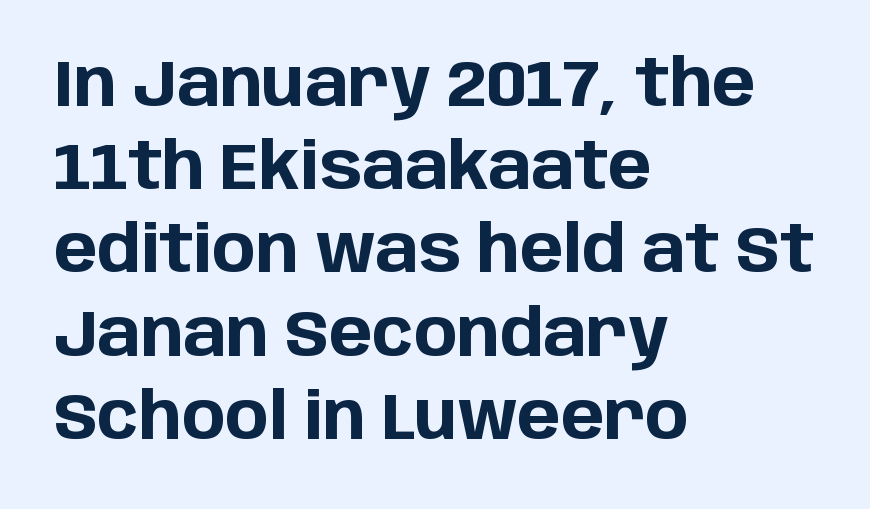
The image shows 65 px bold sans-serif type, upright; set left-aligned, normal line spacing (1.28x), normal letter spacing, not underlined; low stroke contrast and a large x-height.
